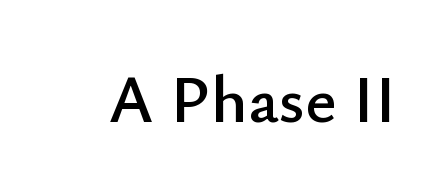
The letters advance in unequal steps, a hallmark of proportional type. Regarding serifs, this sample does without them. Lines of text with bare space underneath. Honestly, the letter spacing is just normal — you wouldn't notice it. It's the straight-up-and-down kind of type.
